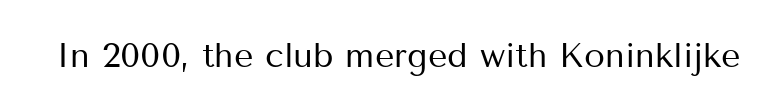
Stems and bowls with no extra thickness — not bold. Each letter keeps its own natural width here, so spacing adapts to shape. Only glyphs here, with clear space below each row. Observe the ordinary spacing: letters are neighbours, not strangers. Ordinary non-slanted type is in use. In terms of letterform style, serifs are entirely absent.
